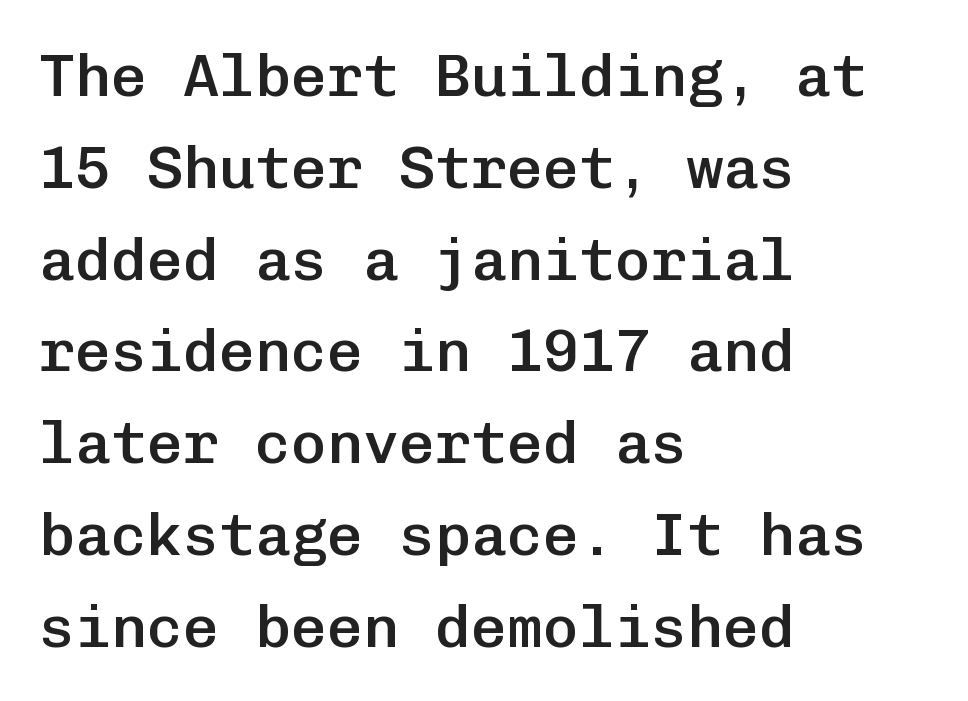
{"serif": "no", "italic": "no", "bold": "semi", "weight": "semibold", "width": "normal", "stroke_contrast": "low", "x_height": "medium", "monospaced": "yes", "underline": "no", "align": "left", "line_spacing": "normal", "line_spacing_ratio": 1.53, "letter_spacing": "normal", "letter_spacing_em": 0.0, "glyph_px": 60}
